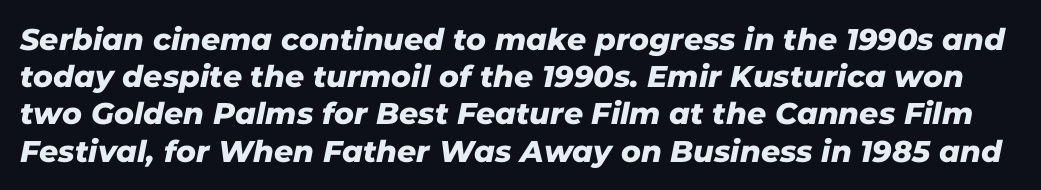
Compared with typical body copy, the letter spacing here is the same. Varying glyph widths throughout — classic text-font behaviour. Are there feet on the stems? There aren't — it's a sans. Descenders are the only things crossing below the line.
